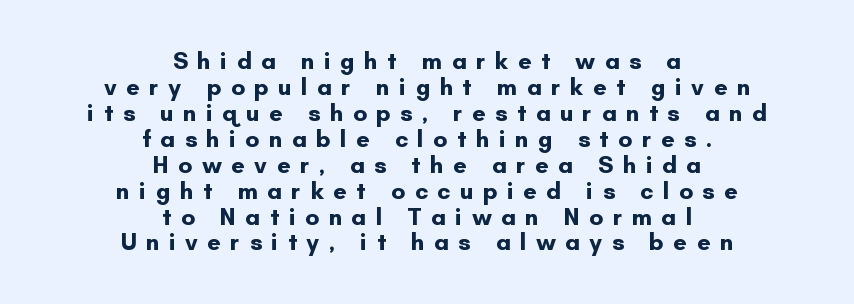
{"italic": "no", "bold": "yes", "underline": "no", "align": "center", "line_spacing": "tight", "line_spacing_ratio": 1.08, "letter_spacing": "wide", "letter_spacing_em": 0.39, "glyph_px": 24}
